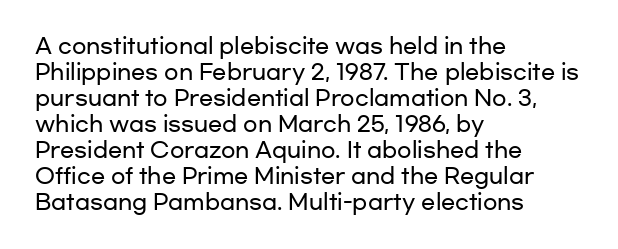
The image shows 21 px text type, upright; set left-aligned, line spacing 1.24x, normal letter spacing, not underlined.
